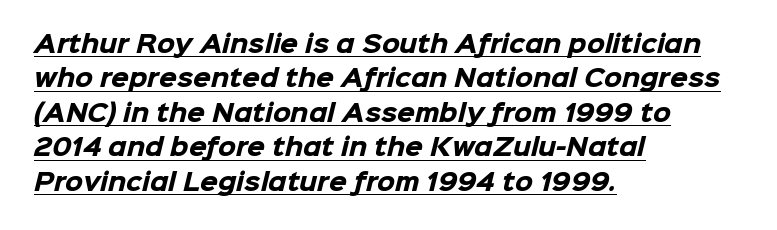
Q: Is the text bold? A: Yes.
Q: Is the text underlined? A: Yes.
Q: How is the paragraph aligned? A: Left-aligned.
Q: Is the spacing between letters normal or unusually wide? A: Normal.
Q: Is the spacing between lines tight, normal or loose? A: Normal.
